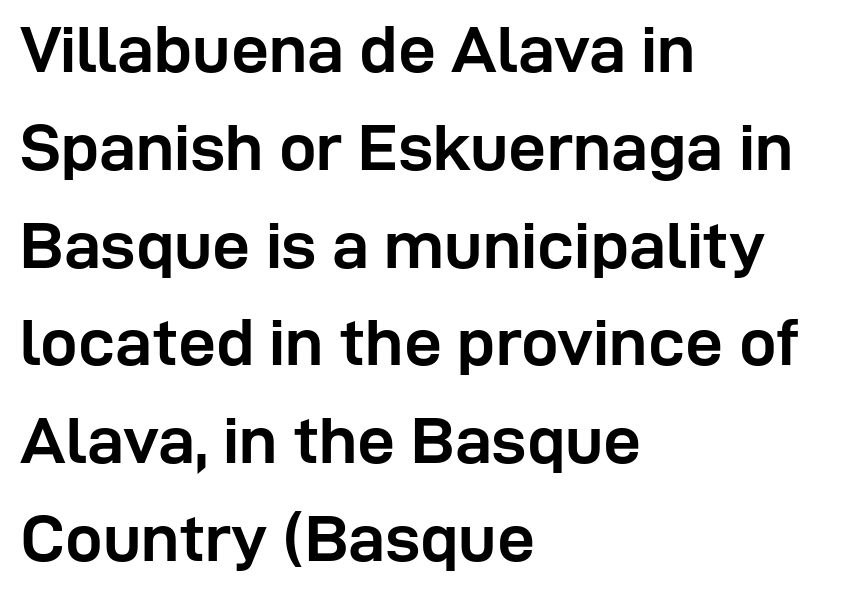
Quick note: not italic, upright. Letterform terminals end flat and unadorned throughout the passage. Students, this is bold: see how much ink each stroke carries. The space between consecutive lines is moderate.
